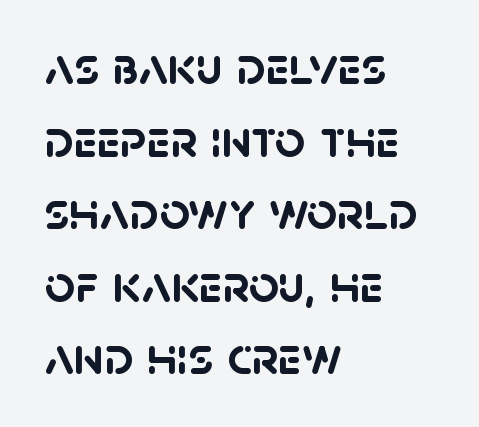
{"serif": "no", "bold": "yes", "weight": "semibold", "width": "normal", "stroke_contrast": "low", "x_height": "large", "monospaced": "no", "underline": "no", "align": "left", "line_spacing": "normal", "line_spacing_ratio": 1.37, "letter_spacing": "normal", "letter_spacing_em": 0.0, "glyph_px": 53}
